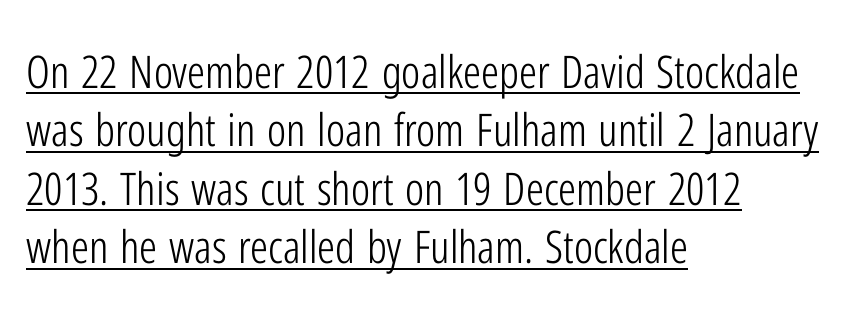
Q: Is the text bold? A: No.
Q: Is the text italic (slanted)? A: No, it is upright.
Q: Is the typeface a serif or a sans-serif typeface? A: Sans-serif.
Q: Is the text underlined? A: Yes.
Q: How is the paragraph aligned? A: Left-aligned.
Q: Is the spacing between letters normal or unusually wide? A: Normal.
Q: Is the spacing between lines tight, normal or loose? A: Normal.
Q: Width (condensed, normal, or wide)? A: Condensed.
Q: Stroke contrast? A: Low.
Q: x-height? A: Medium.
Q: Monospaced? A: No.
